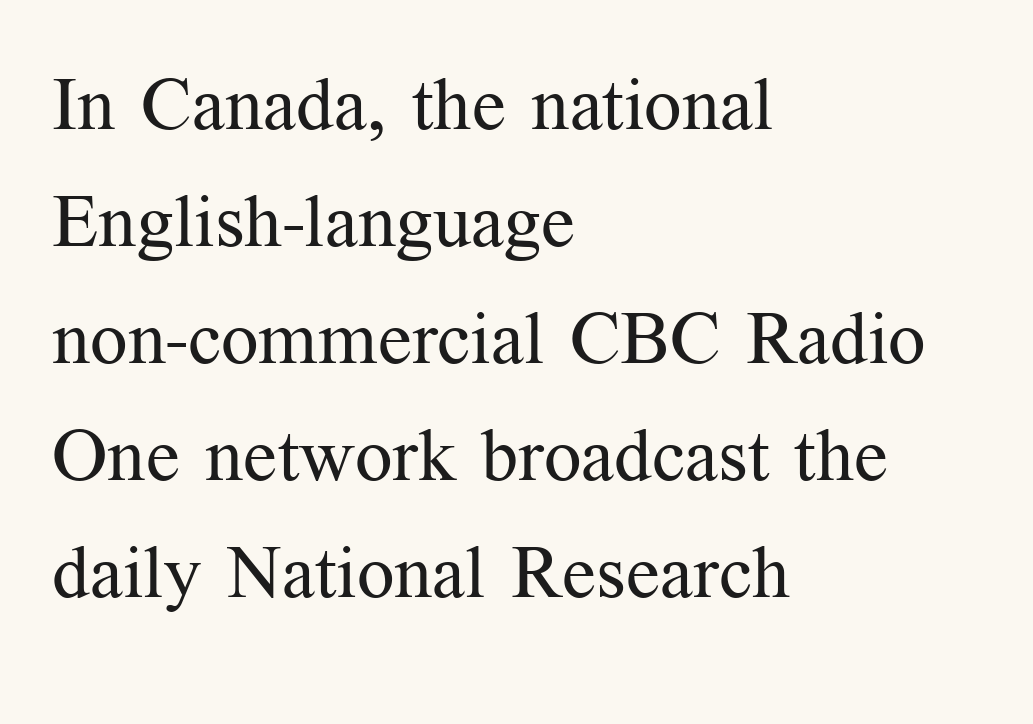
{"serif": "yes", "italic": "no", "bold": "no", "weight": "regular", "width": "normal", "stroke_contrast": "medium", "x_height": "medium", "monospaced": "no", "underline": "no", "align": "left", "line_spacing": "normal", "line_spacing_ratio": 1.58, "letter_spacing": "normal", "letter_spacing_em": 0.0, "glyph_px": 74}
